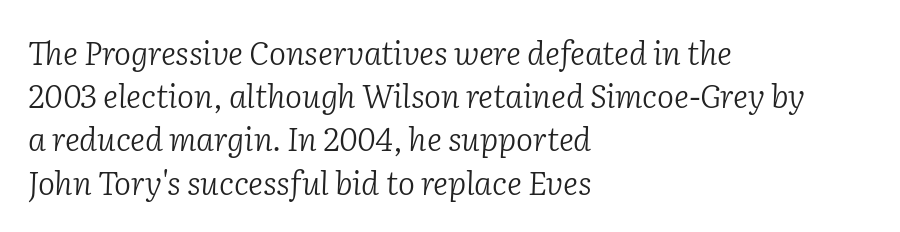
The image shows 32 px light serif type, italic (leaning right); set left-aligned, normal line spacing (1.35x), normal letter spacing, not underlined; low stroke contrast and a medium x-height.
